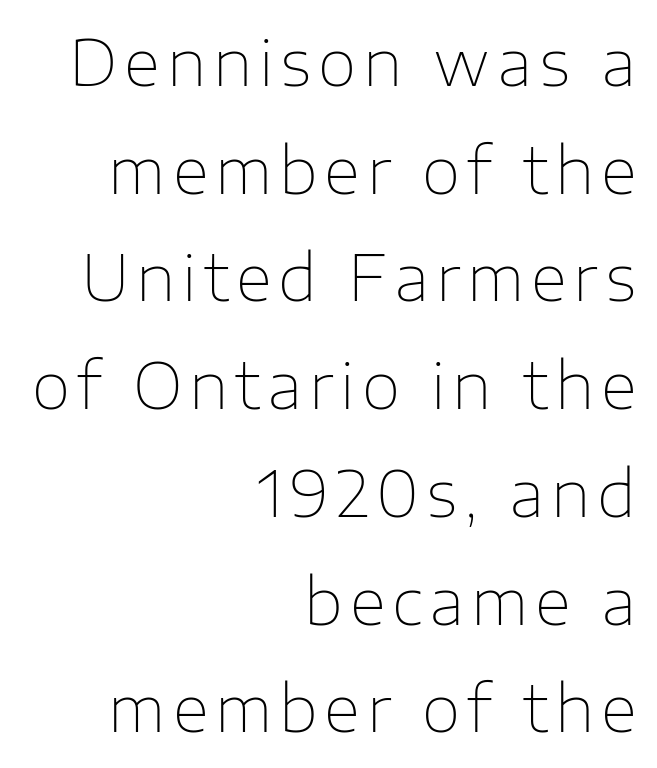
{"serif": "no", "italic": "no", "bold": "no", "weight": "thin", "width": "normal", "stroke_contrast": "low", "x_height": "medium", "monospaced": "no", "underline": "no", "align": "right", "line_spacing_ratio": 1.71, "glyph_px": 63}
